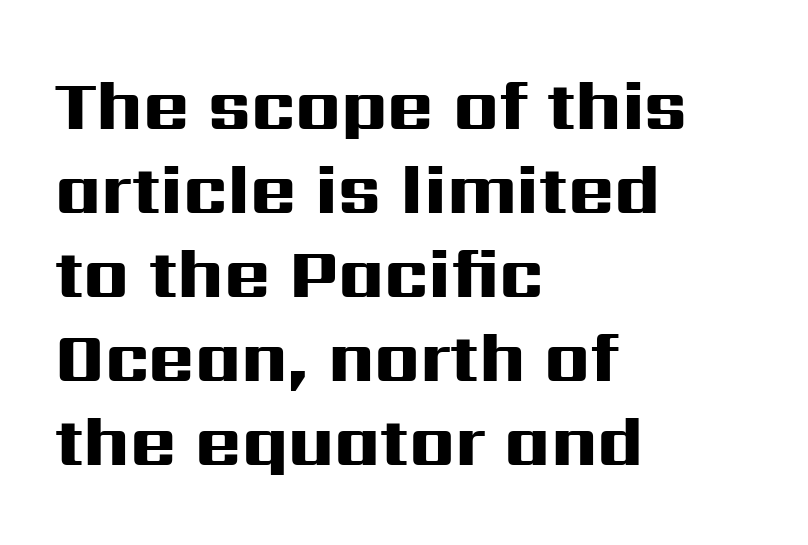
{"serif": "no", "italic": "no", "bold": "yes", "weight": "heavy", "width": "wide", "stroke_contrast": "high", "x_height": "medium", "monospaced": "no", "underline": "no", "align": "left", "line_spacing_ratio": 1.2, "letter_spacing": "normal", "letter_spacing_em": 0.0, "glyph_px": 70}
